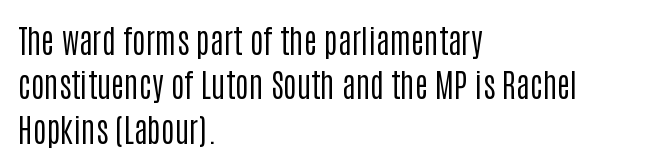
The image shows 32 px regular-weight, condensed sans-serif type, upright; set left-aligned, normal line spacing (1.39x), normal letter spacing, not underlined; low stroke contrast and a large x-height.
